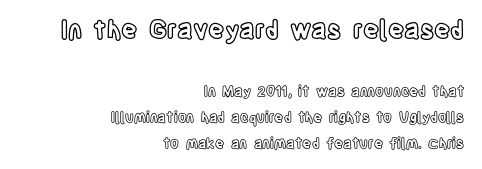
Q: Is the text italic (slanted)? A: No, it is upright.
Q: Is the text underlined? A: No.
Q: How is the paragraph aligned? A: Right-aligned.
Q: Is the spacing between letters normal or unusually wide? A: Normal.
Q: Which block of text is set in a larger size, the first (top) or the second (bottom)? A: The first (top) one.
